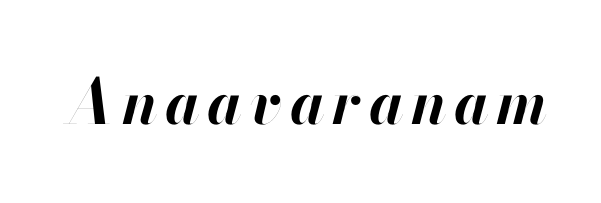
Is this a fixed-width face? No — the glyphs have proportional, varying widths. Check the space under the baseline: it is left empty. Look at the stroke-to-counter ratio: heavy, a bold. Slant detected: the letters are inclined.
